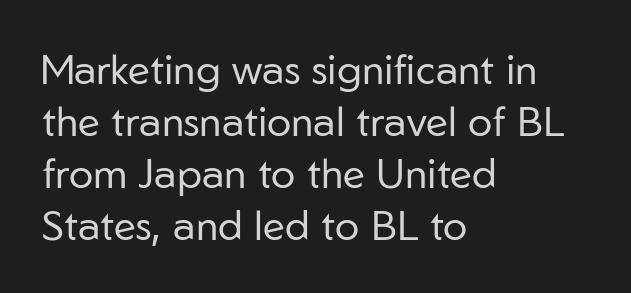
Q: Is the text bold? A: No.
Q: Is the text italic (slanted)? A: No, it is upright.
Q: Is the typeface a serif or a sans-serif typeface? A: Sans-serif.
Q: Is the text underlined? A: No.
Q: How is the paragraph aligned? A: Left-aligned.
Q: Is the spacing between letters normal or unusually wide? A: Normal.
Q: Is the spacing between lines tight, normal or loose? A: Normal.
Q: Width (condensed, normal, or wide)? A: Normal.
Q: Stroke contrast? A: Low.
Q: x-height? A: Medium.
Q: Monospaced? A: No.
